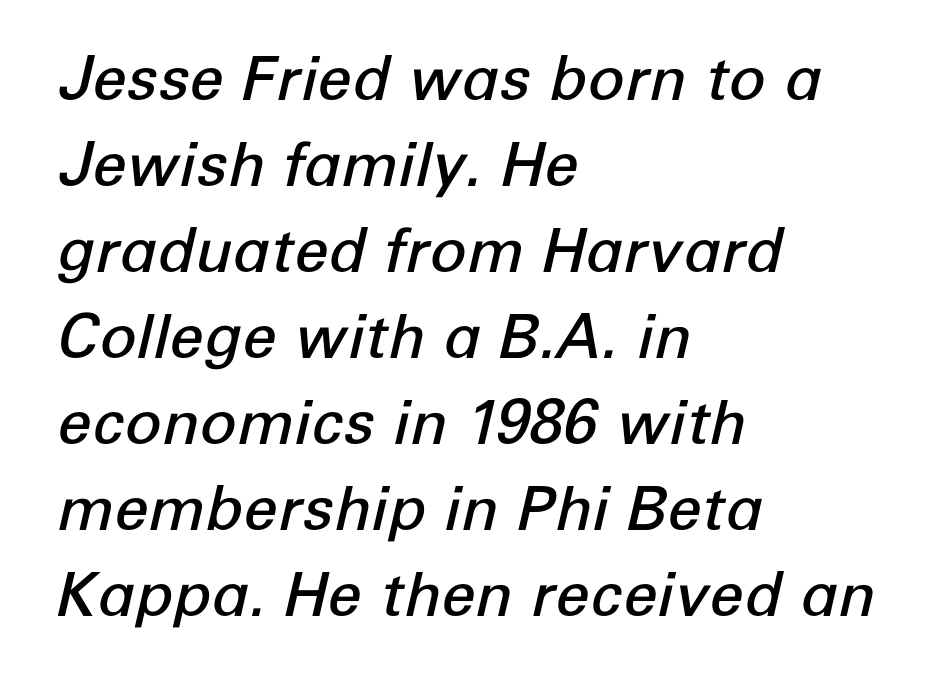
{"italic": "yes", "lean": "right", "slant_degrees": 12, "bold": "semi", "weight": "semibold", "width": "normal", "stroke_contrast": "low", "x_height": "medium", "monospaced": "no", "underline": "no", "align": "left", "line_spacing": "normal", "line_spacing_ratio": 1.41, "letter_spacing": "normal", "letter_spacing_em": 0.0, "glyph_px": 61}
